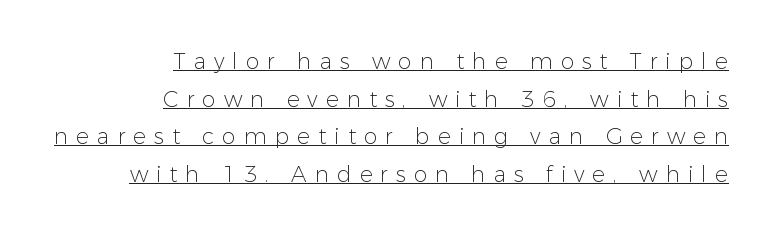
{"italic": "no", "bold": "no", "underline": "yes", "align": "right", "line_spacing_ratio": 1.71, "letter_spacing": "wide", "letter_spacing_em": 0.36, "glyph_px": 22}
